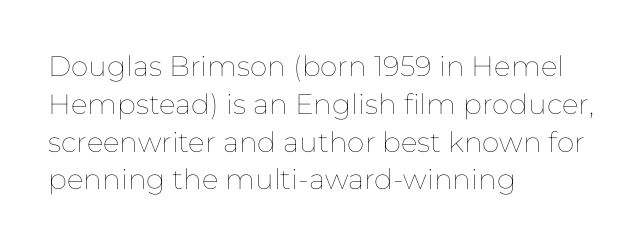
{"italic": "no", "bold": "no", "weight": "thin", "width": "normal", "stroke_contrast": "low", "x_height": "medium", "monospaced": "no", "underline": "no", "align": "left", "line_spacing": "normal", "line_spacing_ratio": 1.35, "letter_spacing": "normal", "letter_spacing_em": 0.0, "glyph_px": 28}
